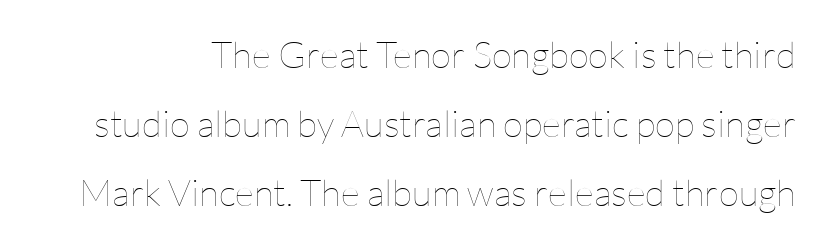
{"italic": "no", "bold": "no", "weight": "thin", "width": "normal", "stroke_contrast": "low", "x_height": "medium", "monospaced": "no", "underline": "no", "line_spacing_ratio": 1.86, "letter_spacing": "normal", "letter_spacing_em": 0.0, "glyph_px": 37}
